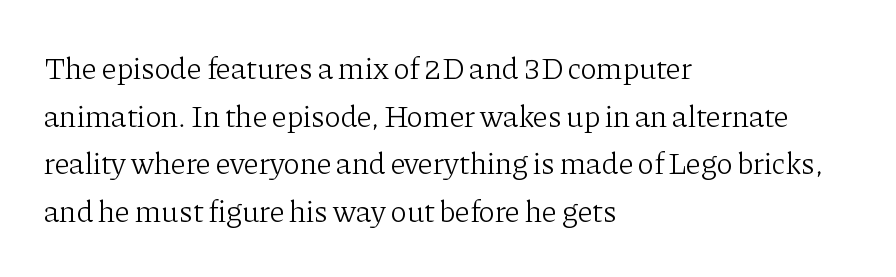
{"serif": "yes", "italic": "no", "bold": "no", "weight": "light", "width": "normal", "stroke_contrast": "low", "x_height": "medium", "monospaced": "no", "underline": "no", "align": "left", "line_spacing": "normal", "line_spacing_ratio": 1.54, "letter_spacing": "normal", "letter_spacing_em": 0.0, "glyph_px": 31}
